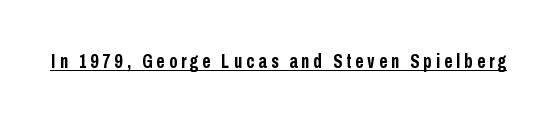
The image shows 20 px bold type, upright; set unusually wide letter spacing (+0.21 em), underlined.
